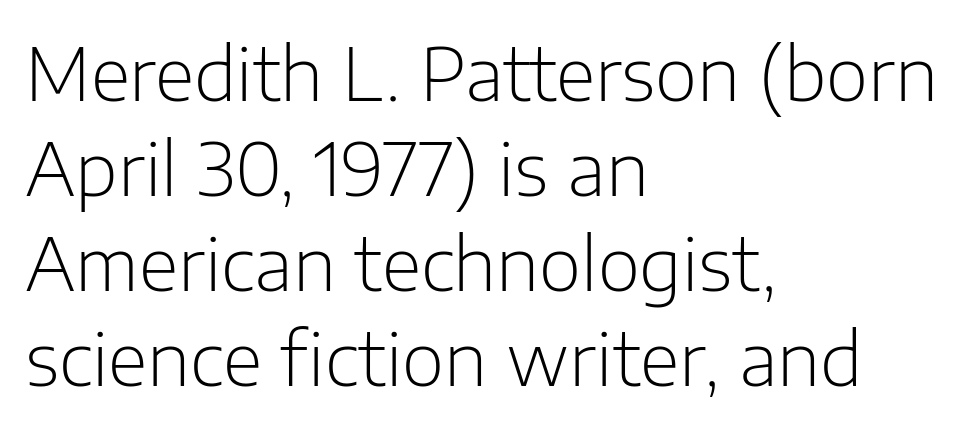
{"serif": "no", "italic": "no", "bold": "no", "weight": "light", "width": "normal", "stroke_contrast": "low", "x_height": "medium", "monospaced": "no", "underline": "no", "align": "left", "line_spacing": "normal", "line_spacing_ratio": 1.3, "letter_spacing": "normal", "letter_spacing_em": 0.0, "glyph_px": 73}
